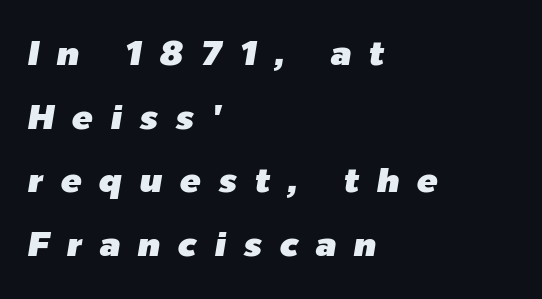
{"italic": "yes", "lean": "right", "slant_degrees": 9, "width": "normal", "stroke_contrast": "low", "x_height": "medium", "monospaced": "no", "underline": "no", "align": "left", "line_spacing_ratio": 1.82, "letter_spacing": "wide", "letter_spacing_em": 0.5, "glyph_px": 35}
